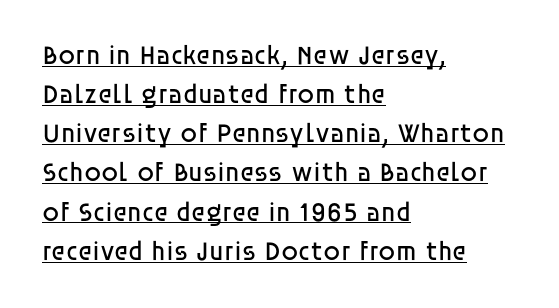
The image shows 27 px text type, upright; set left-aligned, normal line spacing (1.45x), normal letter spacing, underlined.
